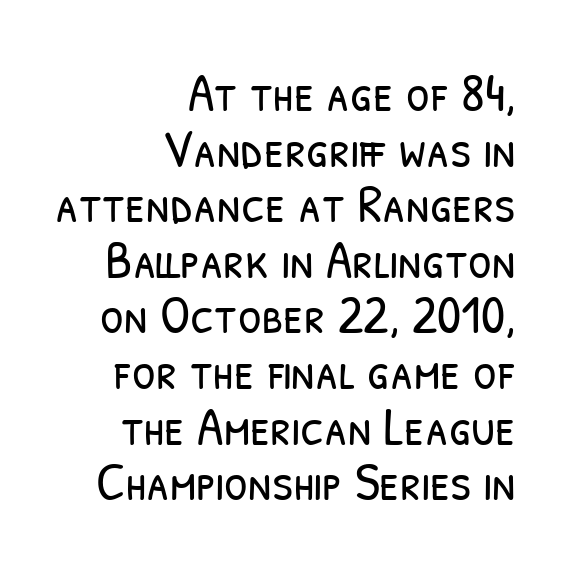
Font category for this specimen: sans-serif. The strokes carry an ordinary text weight at most. Honestly, there is no underline to notice here at all. The rendering uses natural spacing where letterforms have individual widths. Every row of glyphs terminates at an identical x-position on the right. The gaps between neighbouring characters are ordinary and unremarkable.
